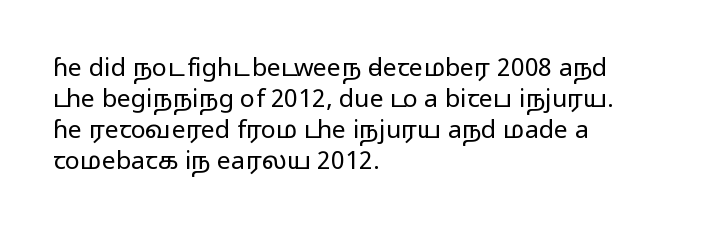
The image shows 25 px text type, upright; set left-aligned, line spacing 1.24x, normal letter spacing, not underlined.
